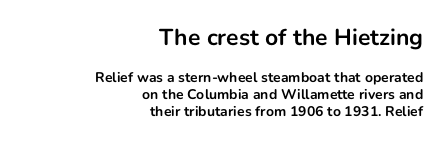
The image shows 23 px bold type, upright; set right-aligned, line spacing 1.21x, normal letter spacing, not underlined; the first (top) block is 1.64x larger.
